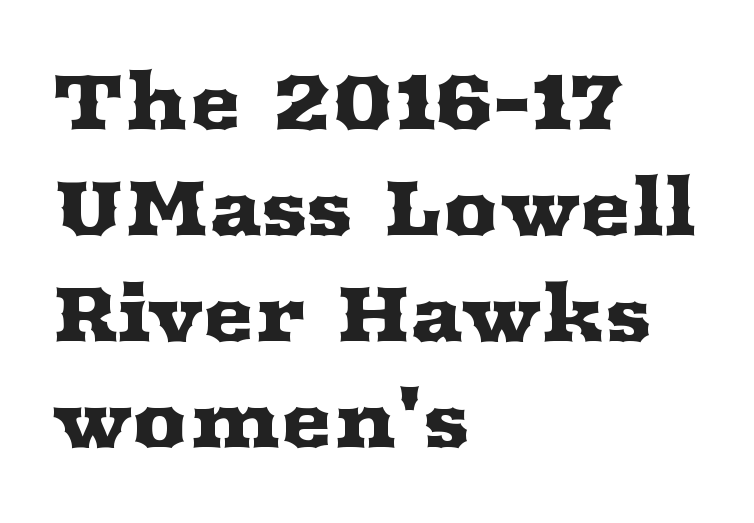
Q: Is the text italic (slanted)? A: No, it is upright.
Q: Is the typeface a serif or a sans-serif typeface? A: Serif.
Q: Is the text underlined? A: No.
Q: How is the paragraph aligned? A: Left-aligned.
Q: Is the spacing between letters normal or unusually wide? A: Normal.
Q: Is the spacing between lines tight, normal or loose? A: Normal.
Q: Width (condensed, normal, or wide)? A: Wide.
Q: Stroke contrast? A: Medium.
Q: x-height? A: Medium.
Q: Monospaced? A: No.
